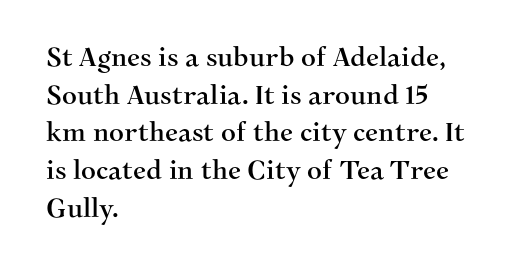
{"italic": "no", "underline": "no", "align": "left", "line_spacing": "normal", "line_spacing_ratio": 1.45, "letter_spacing": "normal", "letter_spacing_em": 0.0, "glyph_px": 26}
